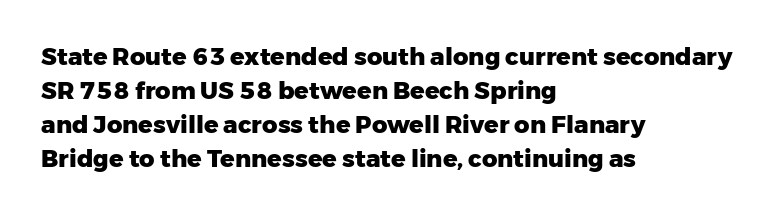
The image shows 24 px bold type, upright; set left-aligned, normal line spacing (1.42x), normal letter spacing, not underlined.
